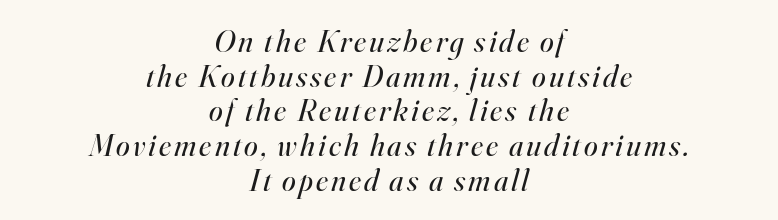
{"serif": "yes", "italic": "yes", "lean": "right", "slant_degrees": 16, "bold": "no", "weight": "regular", "width": "normal", "stroke_contrast": "high", "x_height": "small", "monospaced": "no", "underline": "no", "align": "center", "line_spacing": "tight", "line_spacing_ratio": 1.12, "glyph_px": 31}
